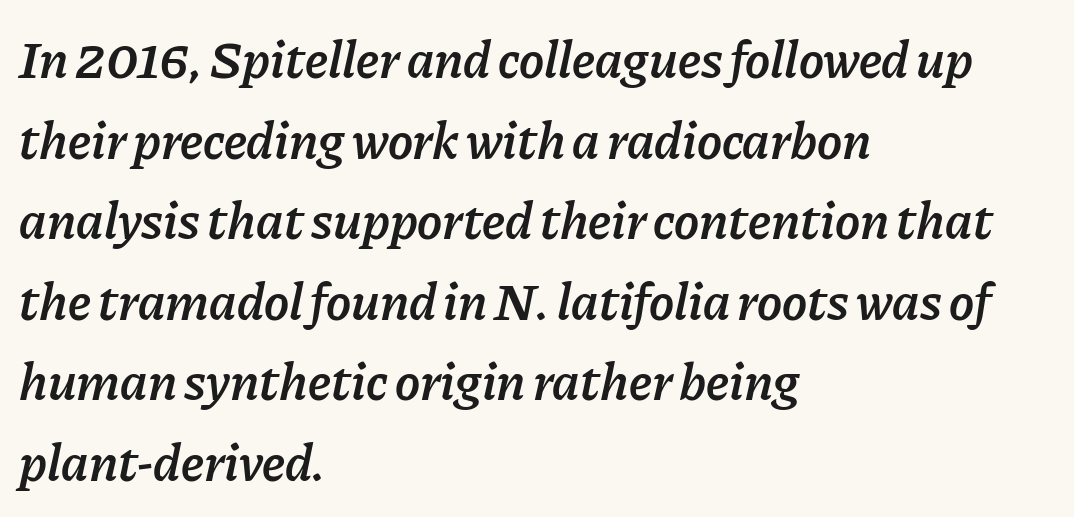
The image shows 53 px semibold type, italic (leaning right); set left-aligned, normal line spacing (1.52x), normal letter spacing, not underlined; low stroke contrast and a medium x-height.
